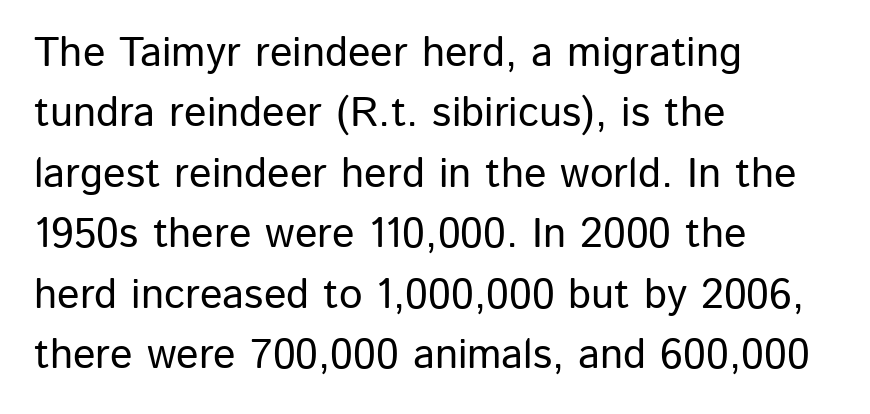
These lines were composed using upright roman letters. Observe the ordinary spacing: letters are neighbours, not strangers. One-word summary of the alignment: left. Compared with typical paragraphs, the rows here are spaced about the same.
